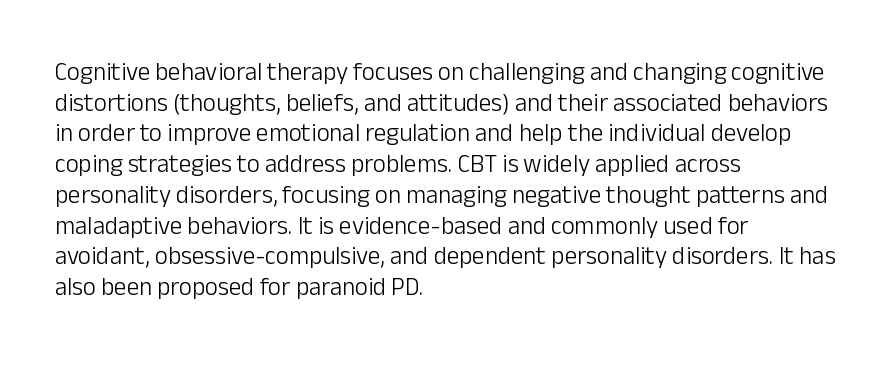
Q: Is the text bold? A: No.
Q: Is the text italic (slanted)? A: No, it is upright.
Q: Is the text underlined? A: No.
Q: How is the paragraph aligned? A: Left-aligned.
Q: Is the spacing between letters normal or unusually wide? A: Normal.
